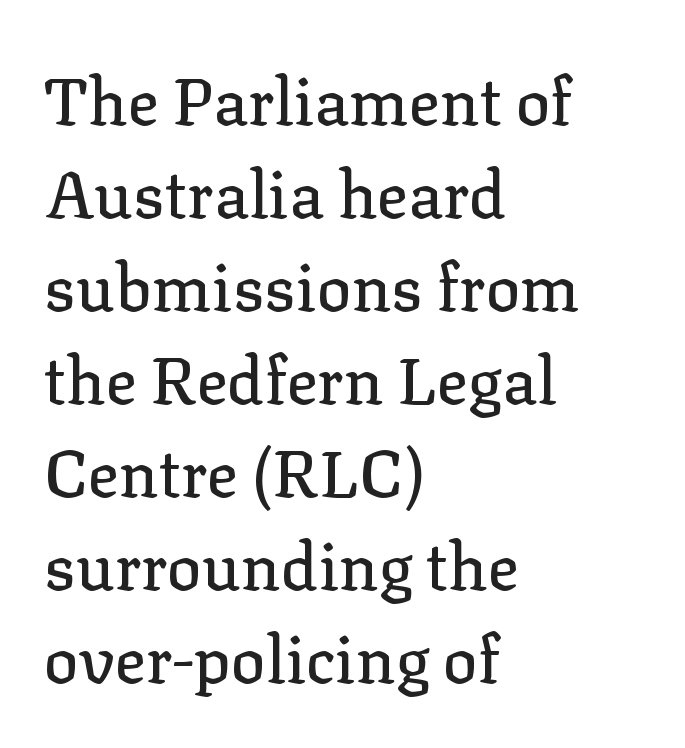
{"serif": "yes", "italic": "no", "width": "normal", "stroke_contrast": "low", "x_height": "medium", "monospaced": "no", "underline": "no", "align": "left", "line_spacing": "normal", "line_spacing_ratio": 1.43, "letter_spacing": "normal", "letter_spacing_em": 0.0, "glyph_px": 65}
